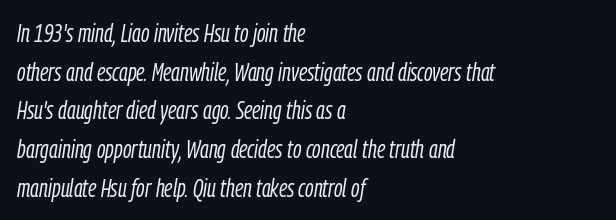
Notice how the stems are inclined rather than vertical — that's the hallmark of italics. Whoever set this chose a conventional vertical rhythm. All the whitespace from short lines collects on the right. In terms of letterspacing, this is plain default setting. Honestly, there is no underline to notice here at all. Stroke mass is kept to a normal reading level or below.
